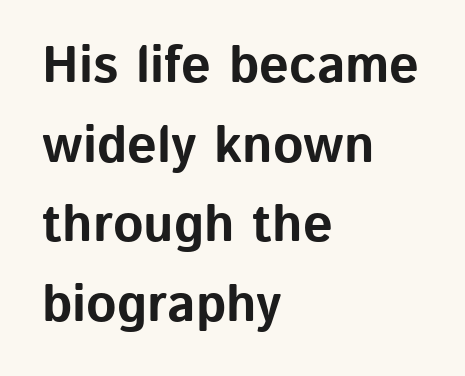
{"serif": "no", "italic": "no", "bold": "yes", "weight": "bold", "width": "normal", "stroke_contrast": "low", "x_height": "medium", "monospaced": "no", "underline": "no", "align": "left", "line_spacing": "normal", "line_spacing_ratio": 1.53, "letter_spacing": "normal", "letter_spacing_em": 0.0, "glyph_px": 52}
